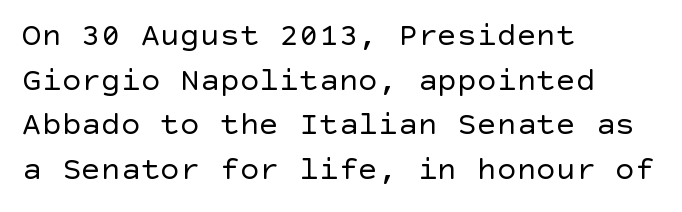
Q: Is the text bold? A: No.
Q: Is the text italic (slanted)? A: No, it is upright.
Q: Is the typeface a serif or a sans-serif typeface? A: Sans-serif.
Q: Is the text underlined? A: No.
Q: How is the paragraph aligned? A: Left-aligned.
Q: Is the spacing between letters normal or unusually wide? A: Normal.
Q: Is the spacing between lines tight, normal or loose? A: Normal.
Q: Width (condensed, normal, or wide)? A: Normal.
Q: x-height? A: Large.
